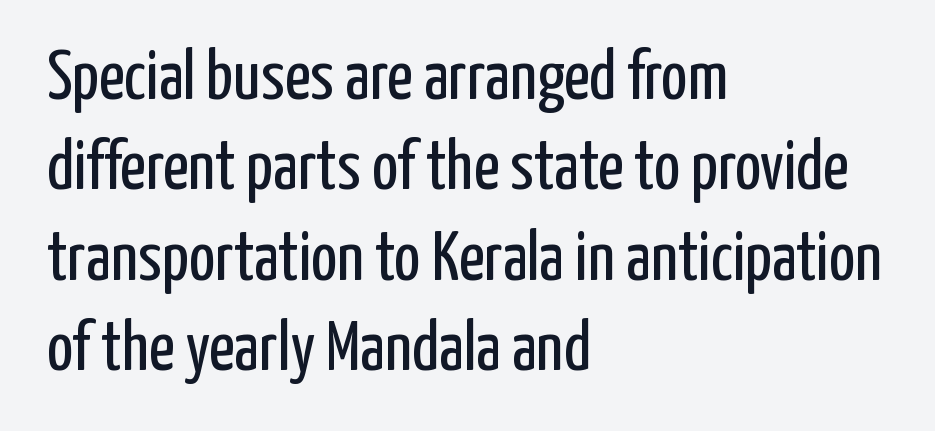
The image shows 70 px regular-weight, condensed sans-serif type, upright; set left-aligned, normal line spacing (1.29x), normal letter spacing, not underlined; low stroke contrast and a medium x-height.
